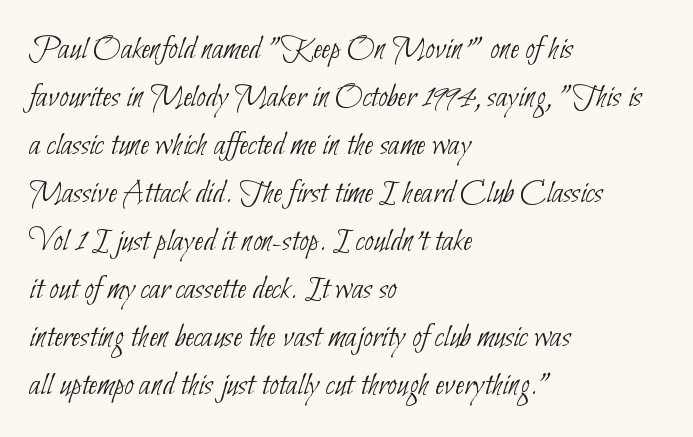
Q: Is the text bold? A: No.
Q: Is the typeface a serif or a sans-serif typeface? A: Sans-serif.
Q: Is the text underlined? A: No.
Q: How is the paragraph aligned? A: Left-aligned.
Q: Is the spacing between letters normal or unusually wide? A: Normal.
Q: Is the spacing between lines tight, normal or loose? A: Normal.
Q: Width (condensed, normal, or wide)? A: Condensed.
Q: Stroke contrast? A: Low.
Q: x-height? A: Small.
Q: Monospaced? A: No.
